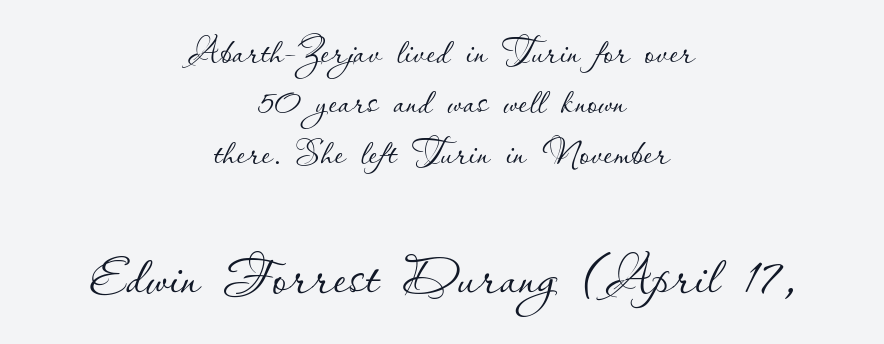
The image shows 75 px thin type; set centered, tight line spacing (1.01x), normal letter spacing, not underlined; the second (bottom) block is 1.5x larger; low stroke contrast and a small x-height.
